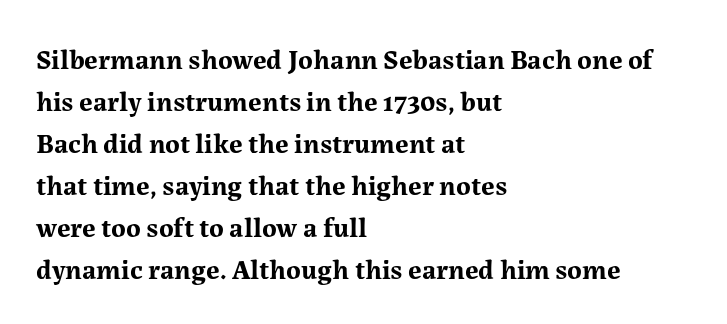
Q: Is the text bold? A: Yes.
Q: Is the text italic (slanted)? A: No, it is upright.
Q: Is the typeface a serif or a sans-serif typeface? A: Serif.
Q: Is the text underlined? A: No.
Q: How is the paragraph aligned? A: Left-aligned.
Q: Is the spacing between letters normal or unusually wide? A: Normal.
Q: Is the spacing between lines tight, normal or loose? A: Normal.
Q: Width (condensed, normal, or wide)? A: Normal.
Q: Stroke contrast? A: Medium.
Q: x-height? A: Medium.
Q: Monospaced? A: No.
